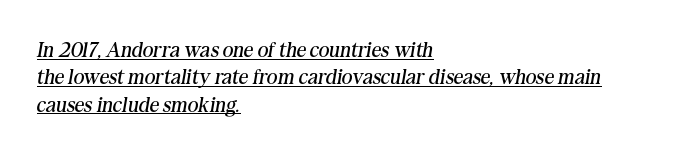
Stems and bowls with no extra thickness — not bold. Short and long lines alike share a common starting point at left. Emphasis-style slanted type is in use. A typesetter would call this leading conventional body-copy spacing. The passage shown is underscored from start to finish. In terms of letterspacing, this is plain default setting.
